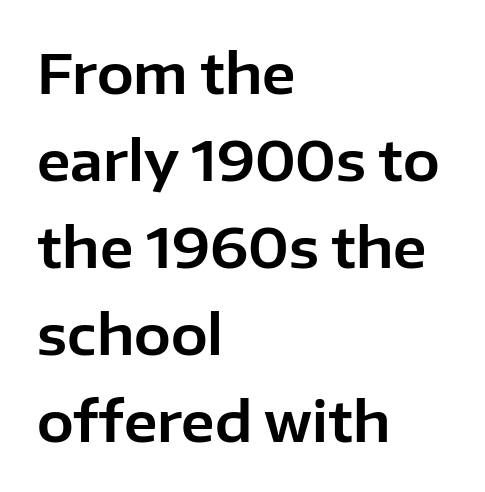
The line texture is even and compact thanks to regular tracking. Nope, not italic — everything's standing straight. What's the leading like? Ordinary, nothing unusual. A bare baseline throughout the passage.
